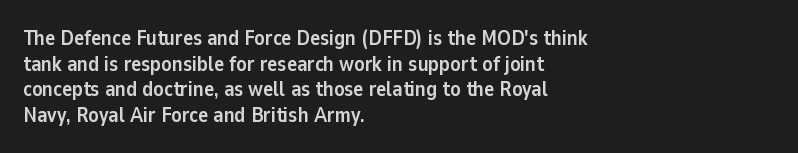
Is there any slant? The stems are plumb. The zone under the glyphs is completely vacant. Caption: bold face, heavy strokes. Each word holds together tightly as a unit, with standard inter-letter gaps. Does the copy run flush right? No — it runs flush left.
